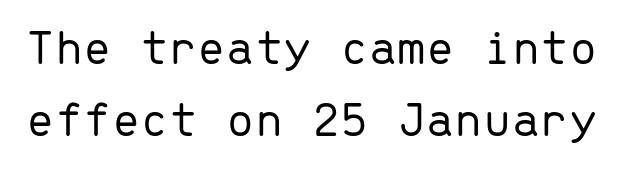
Underlining? Definitely not there. The lettering stays uniformly vertical, giving the passage a roman look. The line texture is even and compact thanks to regular tracking. Monospaced: the letters line up in strict vertical columns. A light-to-regular cut is what we see here.
